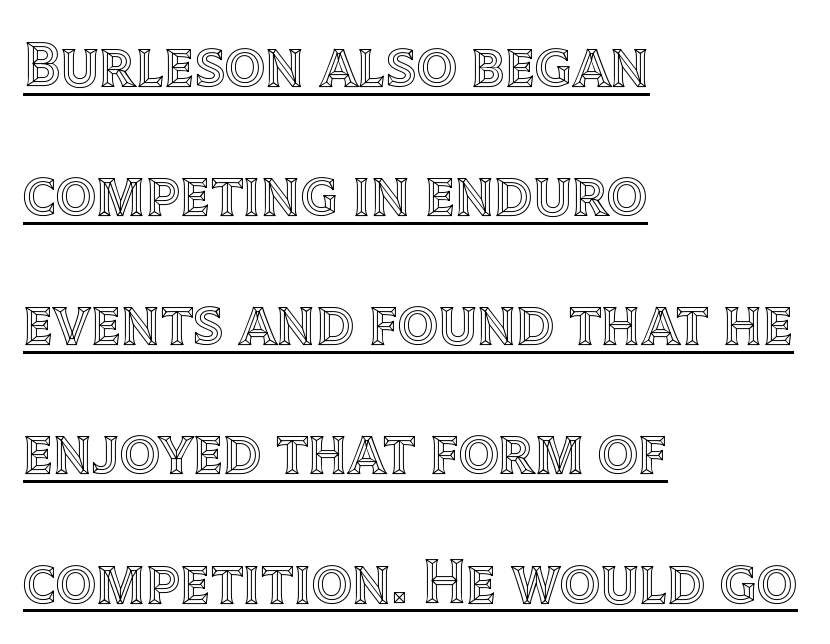
One-word summary of the alignment: left. One glance says open: line gaps are wider than usual. Has an underline been added? It has. When letters stand straight like this, we call the style roman or upright.
